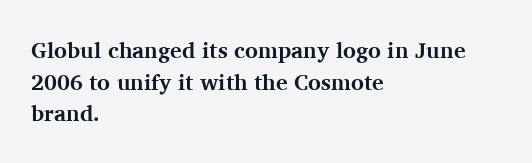
The image shows 22 px bold type, upright; set left-aligned, normal line spacing (1.44x), normal letter spacing, not underlined.
